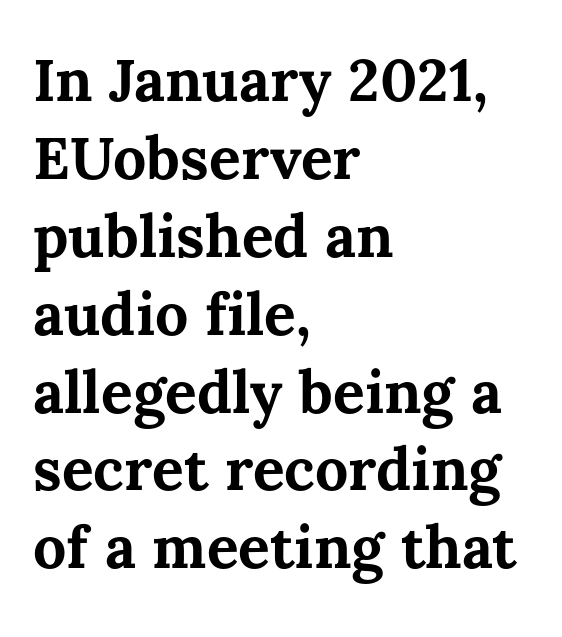
The letters are bold, with thick, heavy strokes. The passage shown has conventional tracking throughout. Letters rest on an invisible, unmarked baseline. Note the varied advance widths — an 'i' is clearly narrower than an 'm'. Posture: straight, roman, zero tilt. Line spacing here is normal.
